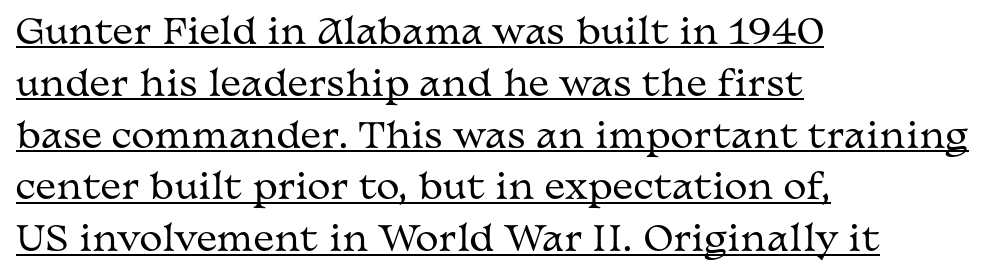
In designer terms, the underline attribute is active on this setting. This rendering uses left alignment, leaving the right contour irregular. Does the type have serifs? Yes, each stem ends in a small foot. No italicization has been applied; the sample stays upright. Think of a printed novel: that variable character pitch is what you see here. Reading down the column, the eye jumps a familiar distance to each next line.
